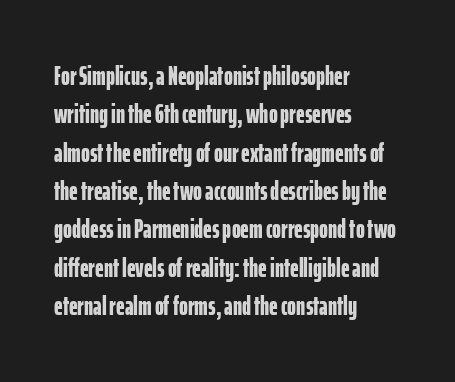
Glyph-to-glyph distance matches everyday printed text. Notice how thick the strokes are: this is what a full bold looks like. A normal amount of white space separates one row of letters from the next. Only glyphs here, with clear space below each row. Vertical strokes here are truly vertical.
